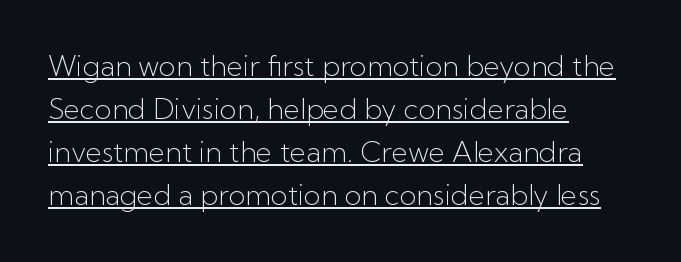
Left-aligned paragraph, ragged on the right. Normally led — the rows are evenly, conventionally spaced. Each letter keeps its own natural width here, so spacing adapts to shape. Students, observe the line beneath the letters — that is underlining. Letters have the restrained weight of plain body copy at most. The face used here is rendered with its standard letterfit.
